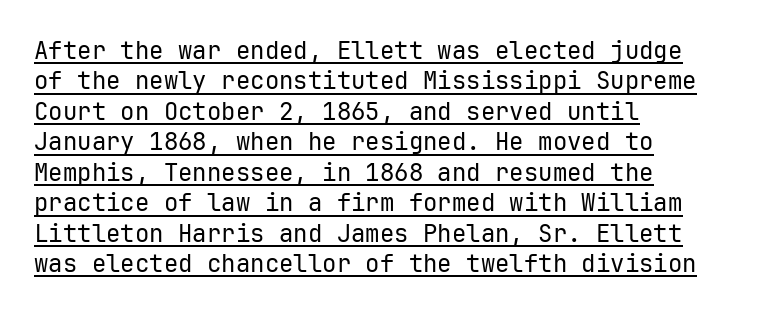
The sample's only ornament is a line tracing under the words. Look at the tracking — it's just the regular setting, nothing added. One-word summary of the alignment: left. No chunkiness to these letters — they're not bold. One glance says typical: line gaps are just what's usual.
